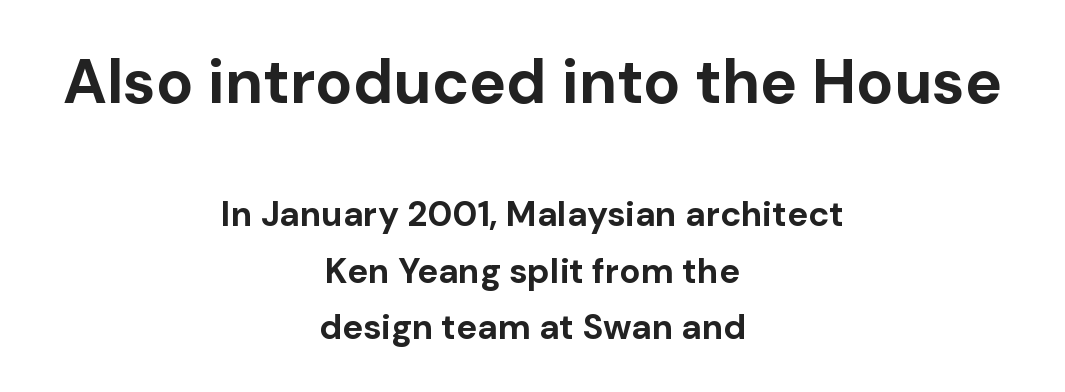
{"serif": "no", "italic": "no", "bold": "yes", "weight": "bold", "width": "normal", "stroke_contrast": "low", "x_height": "medium", "monospaced": "no", "underline": "no", "align": "center", "line_spacing": "normal", "line_spacing_ratio": 1.62, "letter_spacing": "normal", "letter_spacing_em": 0.0, "larger_block": "first", "size_ratio": 1.77, "glyph_px": 62}
